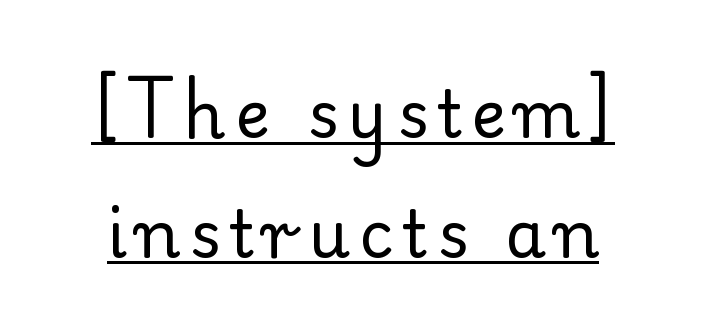
The letters advance in unequal steps, a hallmark of proportional type. Posture: upright roman. You can see a thin bar hugging the bottom of the glyphs. Note: serifs present on the glyphs. The letters look calm and open, with moderate or lighter stems.
